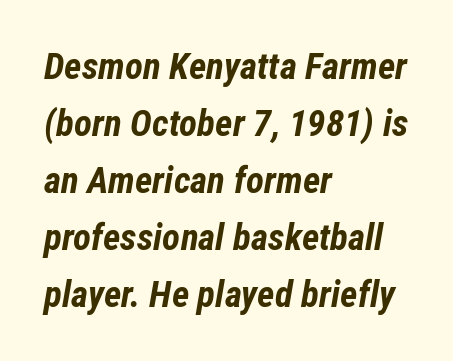
Set as a true bold cut, around the 700 mark. Note the varied advance widths — an 'i' is clearly narrower than an 'm'. The lines in this sample share a left origin and differ only in where they stop. Just letters on the line, the space beneath them empty.
